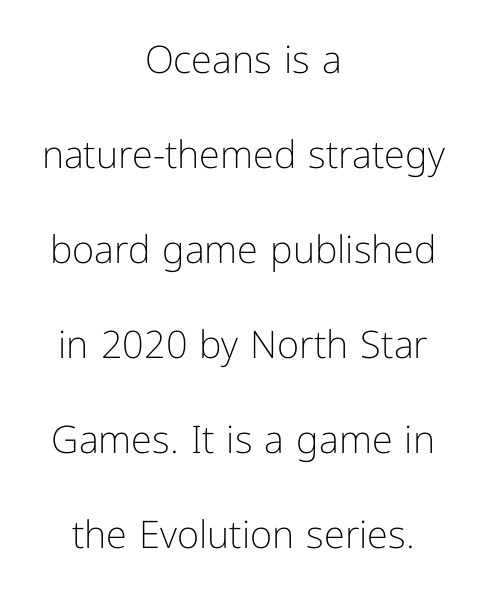
Q: Is the text bold? A: No.
Q: Is the text italic (slanted)? A: No, it is upright.
Q: Is the typeface a serif or a sans-serif typeface? A: Sans-serif.
Q: Is the text underlined? A: No.
Q: How is the paragraph aligned? A: Centered.
Q: Is the spacing between letters normal or unusually wide? A: Normal.
Q: Is the spacing between lines tight, normal or loose? A: Loose.
Q: Width (condensed, normal, or wide)? A: Normal.
Q: Stroke contrast? A: Low.
Q: x-height? A: Medium.
Q: Monospaced? A: No.
